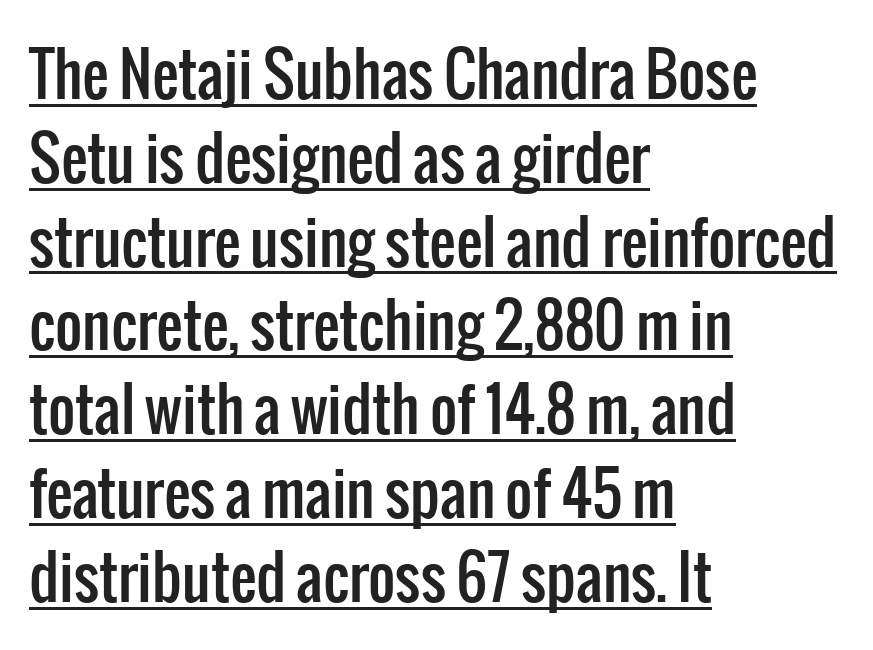
{"serif": "no", "italic": "no", "width": "condensed", "stroke_contrast": "low", "x_height": "medium", "monospaced": "no", "underline": "yes", "align": "left", "line_spacing": "normal", "line_spacing_ratio": 1.42, "letter_spacing": "normal", "letter_spacing_em": 0.0, "glyph_px": 59}
